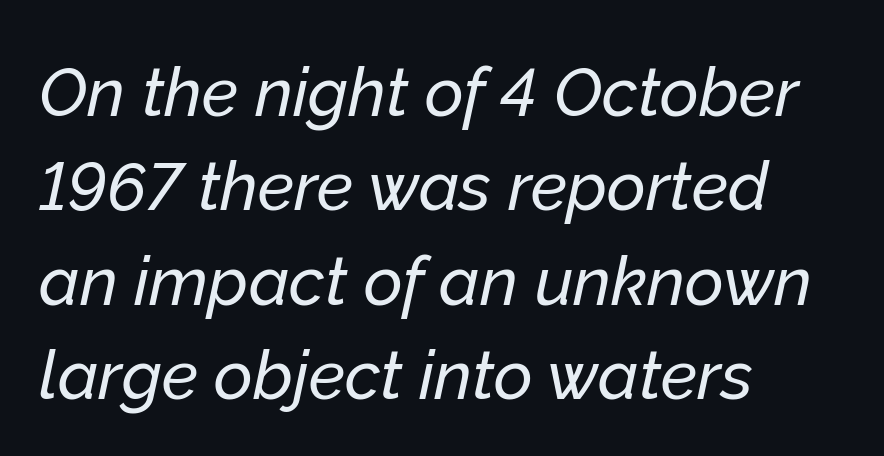
The image shows 67 px text type, italic (leaning right); set left-aligned, normal line spacing (1.41x), normal letter spacing, not underlined; low stroke contrast and a medium x-height.
